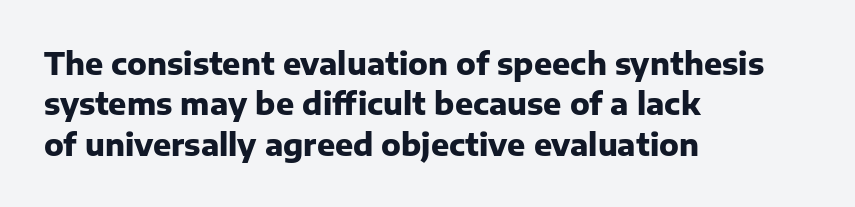
The image shows 30 px heavy sans-serif type, upright; set left-aligned, normal line spacing (1.35x), normal letter spacing, not underlined; low stroke contrast and a medium x-height.
